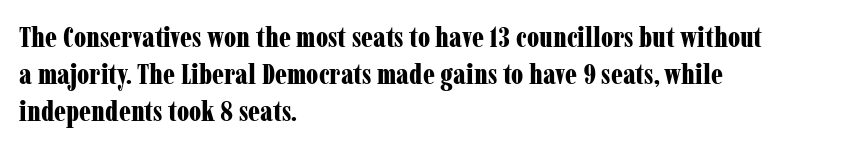
The image shows 29 px bold, condensed serif type, upright; set left-aligned, normal line spacing (1.27x), normal letter spacing, not underlined; low stroke contrast and a medium x-height.
